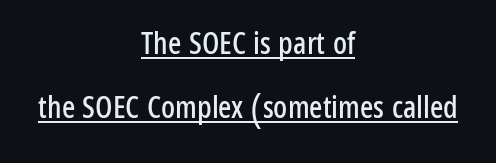
The image shows 31 px condensed sans-serif type, upright; set centered, loose line spacing (2.06x), normal letter spacing, underlined; low stroke contrast and a medium x-height.
